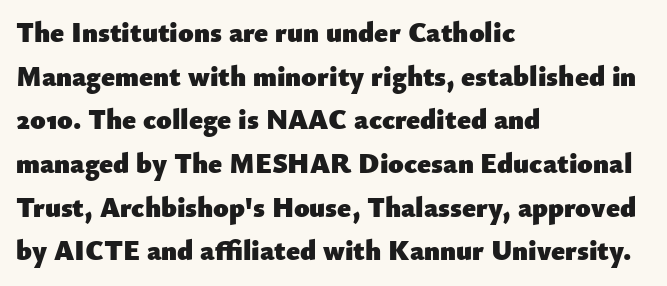
The image shows 28 px heavy sans-serif type, upright; set left-aligned, normal line spacing (1.56x), normal letter spacing, not underlined; low stroke contrast and a small x-height.
